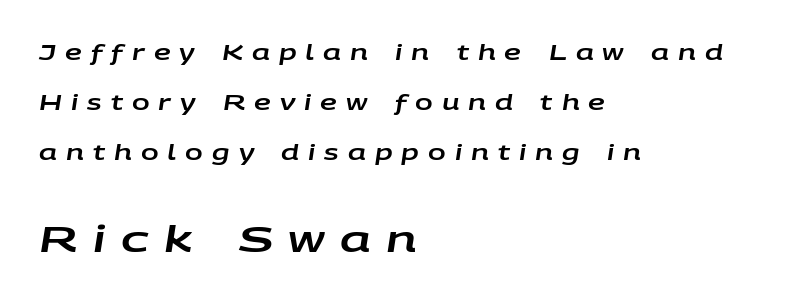
Q: Is the text italic (slanted)? A: Yes, it leans right by about 9 degrees.
Q: Is the text underlined? A: No.
Q: How is the paragraph aligned? A: Left-aligned.
Q: Is the spacing between letters normal or unusually wide? A: Unusually wide.
Q: Is the spacing between lines tight, normal or loose? A: Loose.
Q: Which block of text is set in a larger size, the first (top) or the second (bottom)? A: The second (bottom) one.
Q: Width (condensed, normal, or wide)? A: Wide.
Q: Stroke contrast? A: Low.
Q: x-height? A: Large.
Q: Monospaced? A: No.
